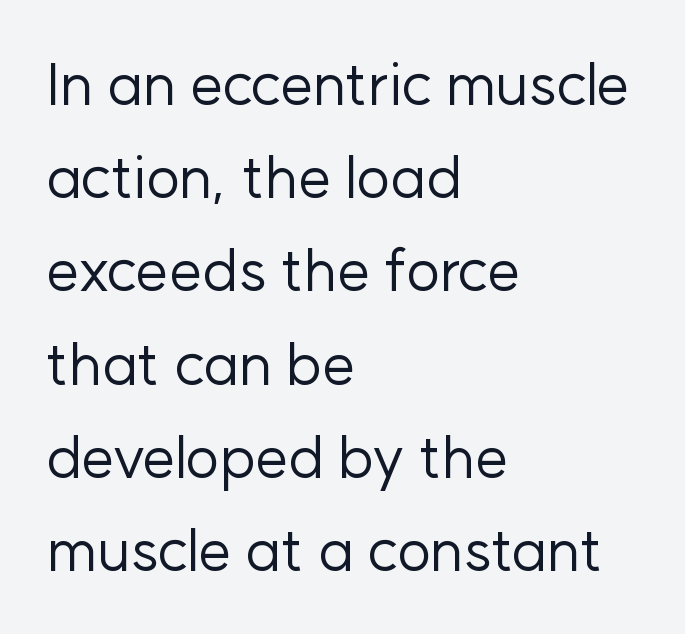
The image shows 59 px regular-weight sans-serif type, upright; set left-aligned, normal line spacing (1.58x), normal letter spacing, not underlined; low stroke contrast and a medium x-height.
